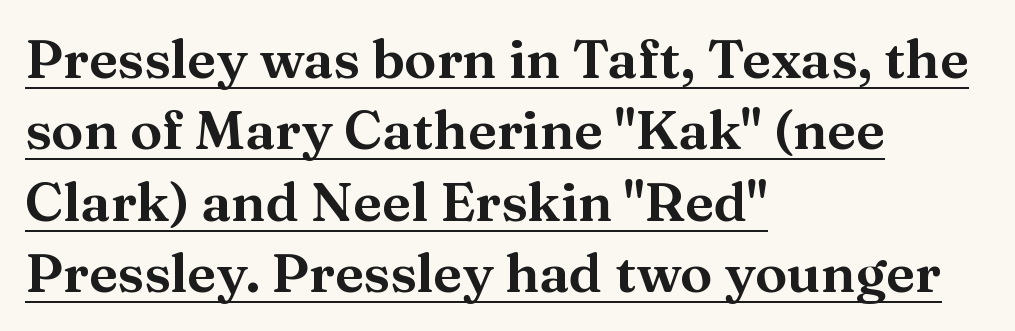
Q: Is the text italic (slanted)? A: No, it is upright.
Q: Is the typeface a serif or a sans-serif typeface? A: Serif.
Q: Is the text underlined? A: Yes.
Q: How is the paragraph aligned? A: Left-aligned.
Q: Is the spacing between letters normal or unusually wide? A: Normal.
Q: Is the spacing between lines tight, normal or loose? A: Normal.
Q: Width (condensed, normal, or wide)? A: Normal.
Q: Stroke contrast? A: Medium.
Q: x-height? A: Medium.
Q: Monospaced? A: No.
